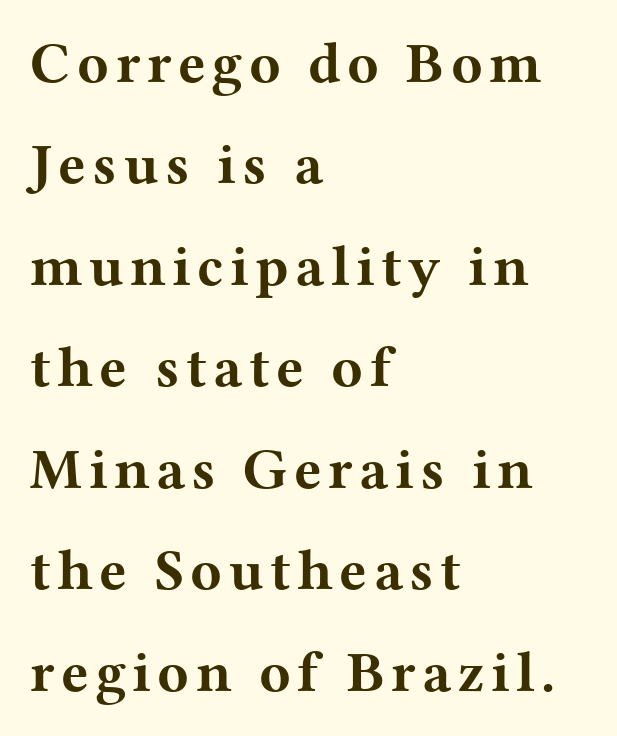
{"serif": "yes", "italic": "no", "bold": "yes", "weight": "bold", "width": "wide", "stroke_contrast": "medium", "x_height": "medium", "monospaced": "no", "underline": "no", "align": "left", "line_spacing_ratio": 1.75, "glyph_px": 58}
